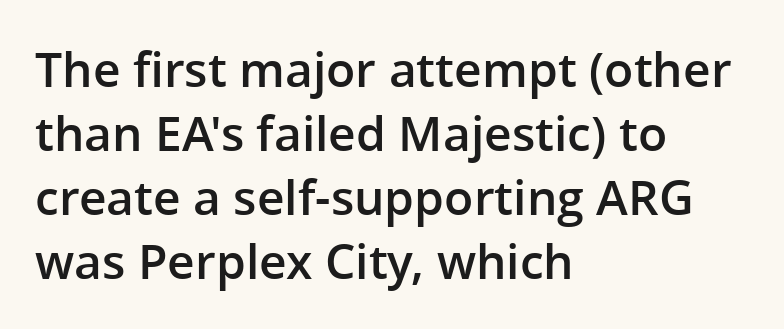
The image shows 48 px semibold sans-serif type, upright; set left-aligned, normal line spacing (1.33x), normal letter spacing, not underlined; low stroke contrast and a medium x-height.
